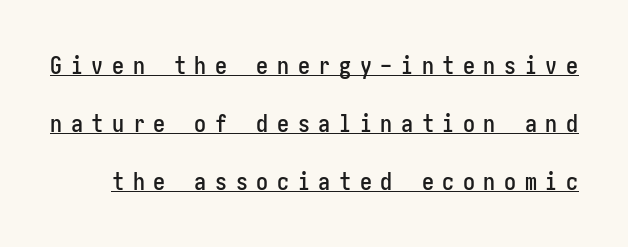
{"italic": "no", "underline": "yes", "line_spacing": "loose", "line_spacing_ratio": 2.41, "letter_spacing": "wide", "letter_spacing_em": 0.36, "glyph_px": 24}
